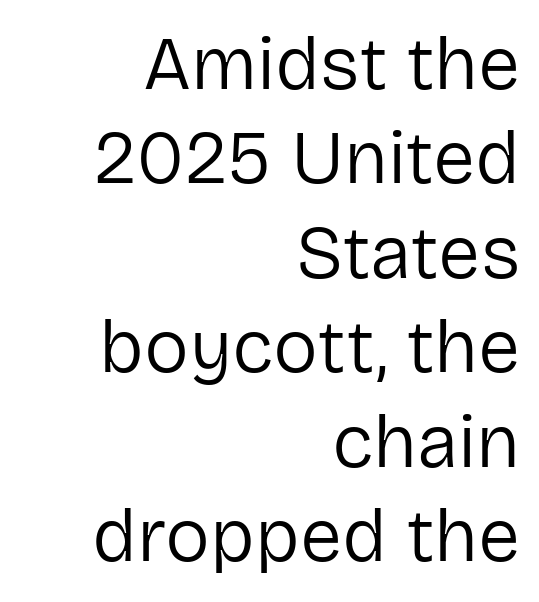
{"serif": "no", "italic": "no", "bold": "no", "weight": "regular", "width": "normal", "stroke_contrast": "low", "x_height": "medium", "monospaced": "no", "underline": "no", "align": "right", "line_spacing": "normal", "line_spacing_ratio": 1.26, "letter_spacing": "normal", "letter_spacing_em": 0.0, "glyph_px": 75}
